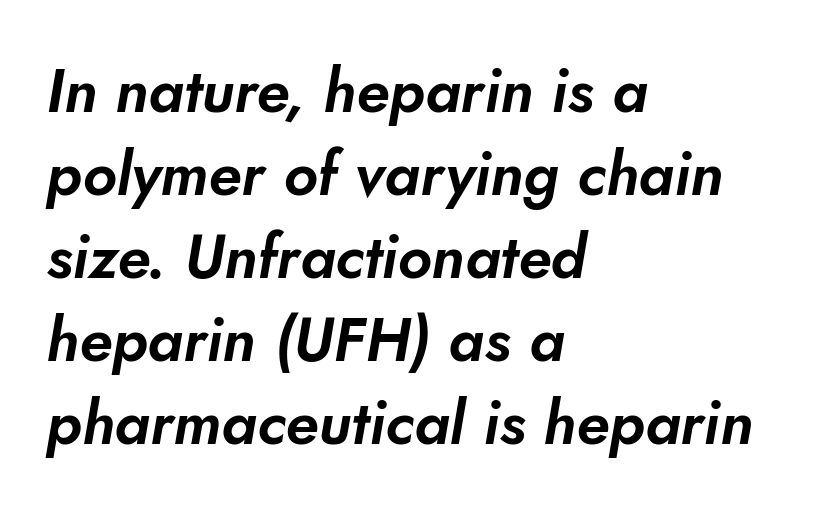
{"serif": "no", "width": "normal", "stroke_contrast": "low", "x_height": "small", "monospaced": "no", "underline": "no", "align": "left", "line_spacing": "normal", "line_spacing_ratio": 1.36, "letter_spacing": "normal", "letter_spacing_em": 0.0, "glyph_px": 61}
